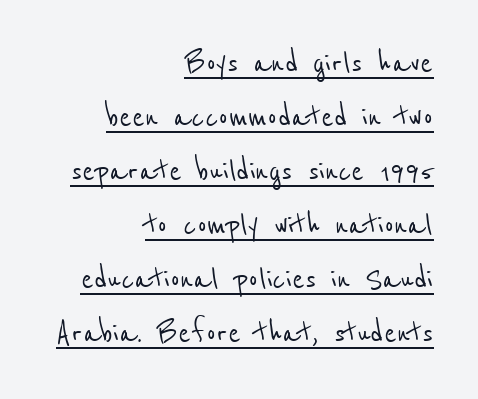
Caption: multi-line text, flush right, ragged left. You could not count columns in this text — the font is proportionally spaced. The words here are underlined. The passage shown has conventional tracking throughout. If you measured baseline to baseline, you'd find a middling distance.
